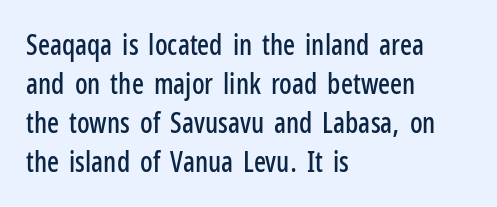
Q: Is the text italic (slanted)? A: No, it is upright.
Q: Is the typeface a serif or a sans-serif typeface? A: Sans-serif.
Q: Is the text underlined? A: No.
Q: How is the paragraph aligned? A: Left-aligned.
Q: Is the spacing between letters normal or unusually wide? A: Normal.
Q: Is the spacing between lines tight, normal or loose? A: Normal.
Q: Width (condensed, normal, or wide)? A: Condensed.
Q: Stroke contrast? A: Low.
Q: x-height? A: Medium.
Q: Monospaced? A: No.
